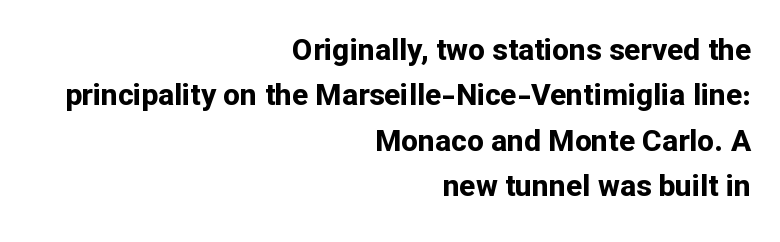
The image shows 30 px bold sans-serif type, upright; set right-aligned, normal line spacing (1.51x), normal letter spacing, not underlined; low stroke contrast and a medium x-height.
